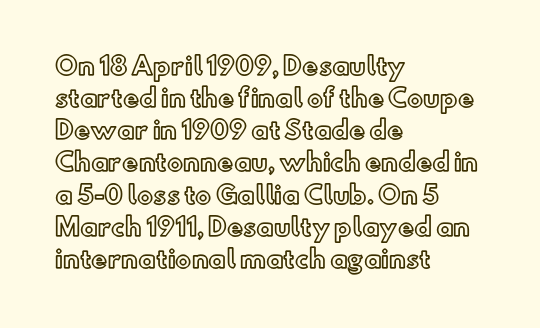
Q: Is the text italic (slanted)? A: No, it is upright.
Q: Is the text underlined? A: No.
Q: How is the paragraph aligned? A: Left-aligned.
Q: Is the spacing between letters normal or unusually wide? A: Normal.
Q: Is the spacing between lines tight, normal or loose? A: Normal.
